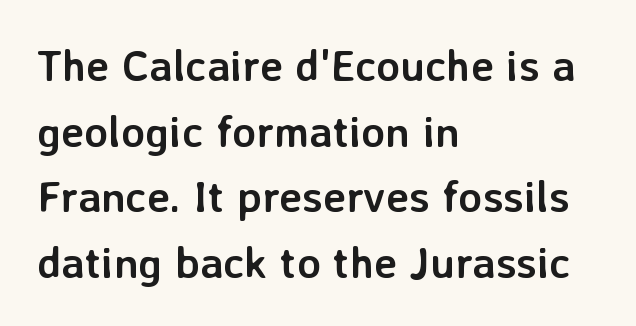
The image shows 44 px semibold sans-serif type, upright; set left-aligned, normal line spacing (1.49x), normal letter spacing, not underlined; low stroke contrast and a medium x-height.
